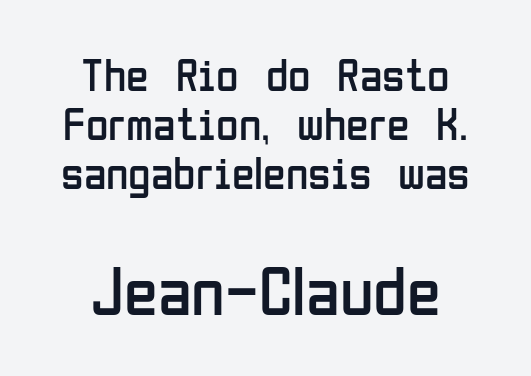
Vertical spacing — tight. Reading top to bottom, the characters get bigger at the block break. Caption: multi-line text, centered on the measure. The type is set solid horizontally, with unmodified tracking. Rule under the text: the space is simply empty. Weight class: somewhere from thin through regular.
